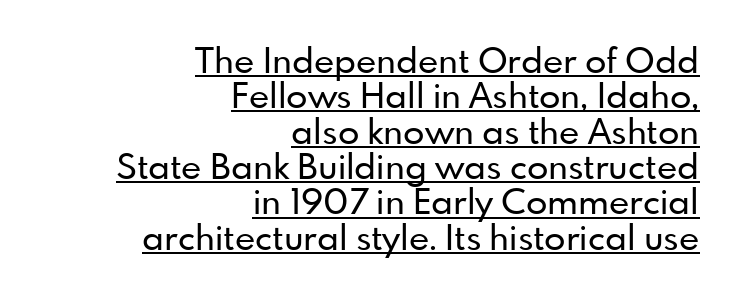
Q: Is the text italic (slanted)? A: No, it is upright.
Q: Is the typeface a serif or a sans-serif typeface? A: Sans-serif.
Q: Is the text underlined? A: Yes.
Q: How is the paragraph aligned? A: Right-aligned.
Q: Is the spacing between letters normal or unusually wide? A: Normal.
Q: Is the spacing between lines tight, normal or loose? A: Tight.
Q: Width (condensed, normal, or wide)? A: Normal.
Q: Stroke contrast? A: Low.
Q: x-height? A: Small.
Q: Monospaced? A: No.
